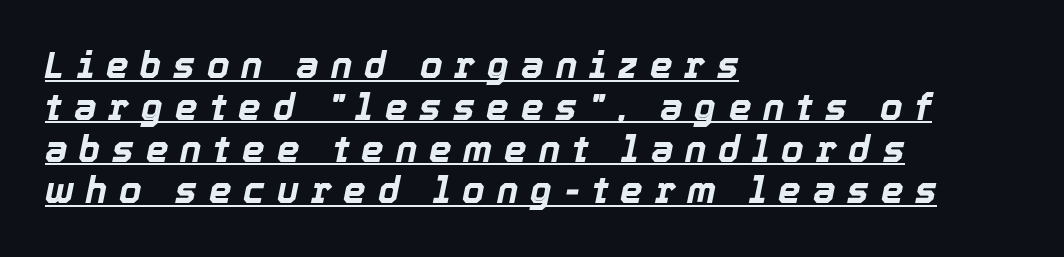
The image shows 36 px bold type, italic (leaning right); set left-aligned, line spacing 1.16x, unusually wide letter spacing (+0.33 em), underlined; a medium x-height.
